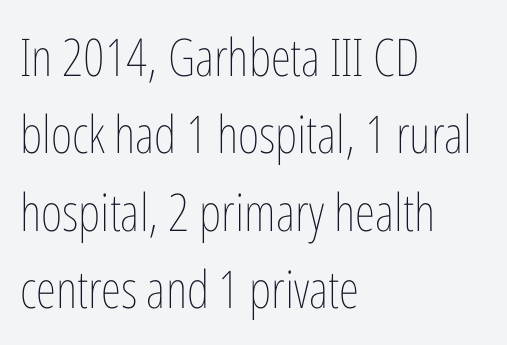
{"italic": "no", "bold": "no", "weight": "thin", "width": "condensed", "stroke_contrast": "low", "x_height": "medium", "monospaced": "no", "underline": "no", "align": "left", "line_spacing": "normal", "line_spacing_ratio": 1.49, "letter_spacing": "normal", "letter_spacing_em": 0.0, "glyph_px": 52}
